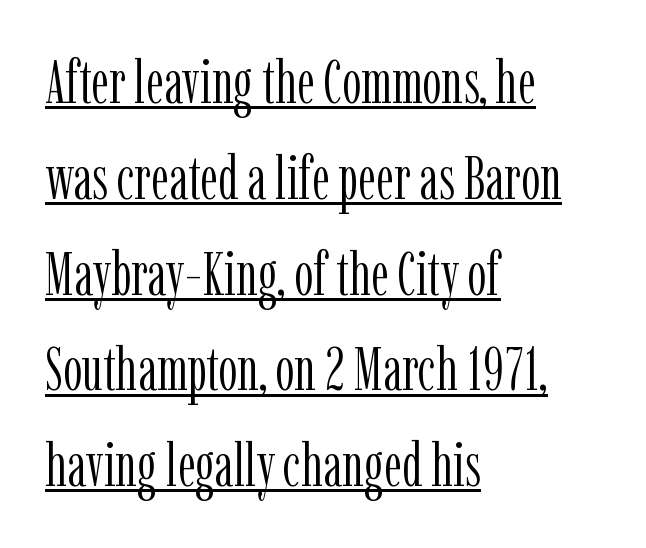
Italic: no, the glyphs are upright roman. Proportional: the letters do not fall into vertical columns. Left-aligned paragraph, ragged on the right. Unbolded letterforms with no extra heft. Here the glyphs are tracked normally, forming tight word shapes.
